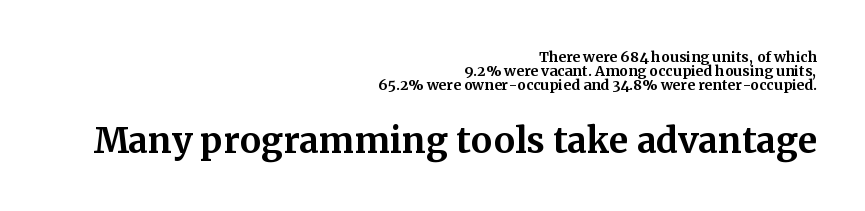
{"serif": "yes", "italic": "no", "bold": "yes", "weight": "bold", "width": "normal", "stroke_contrast": "medium", "x_height": "medium", "monospaced": "no", "underline": "no", "align": "right", "line_spacing": "tight", "line_spacing_ratio": 0.99, "letter_spacing": "normal", "letter_spacing_em": 0.0, "larger_block": "second", "size_ratio": 2.5, "glyph_px": 35}
